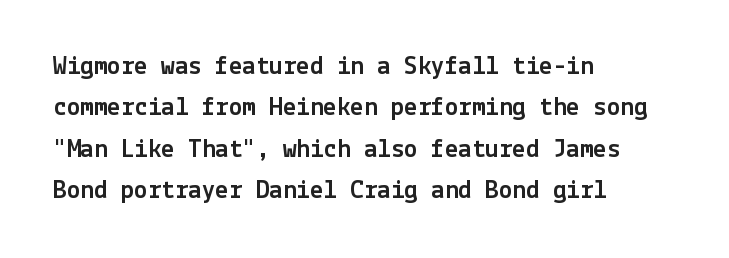
Q: Is the text italic (slanted)? A: No, it is upright.
Q: Is the text underlined? A: No.
Q: How is the paragraph aligned? A: Left-aligned.
Q: Is the spacing between letters normal or unusually wide? A: Normal.
Q: Is the spacing between lines tight, normal or loose? A: Normal.
